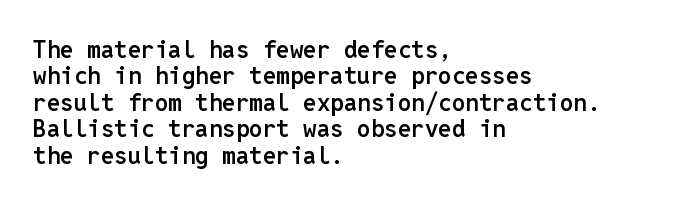
The image shows 24 px text type, upright; set left-aligned, tight line spacing (1.1x), normal letter spacing, not underlined.
